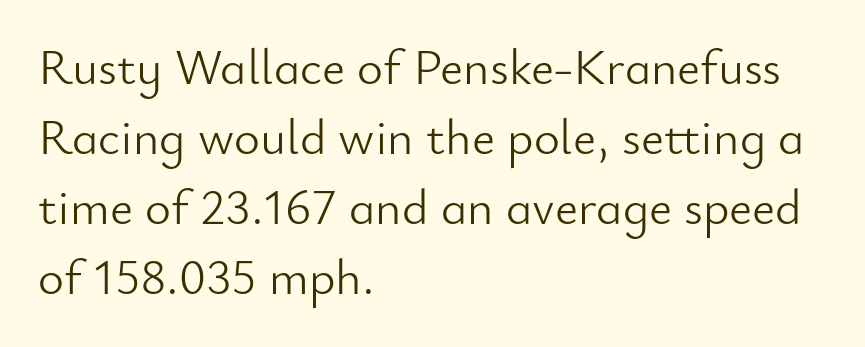
Teacher's note: observe the even left margin — that is flush-left alignment. A typesetter would mark this as roman, not italic. The letters look calm and open, with moderate or lighter stems. The designer went with a sans here, leaving each stem footless. The letters advance in unequal steps, a hallmark of proportional type.
